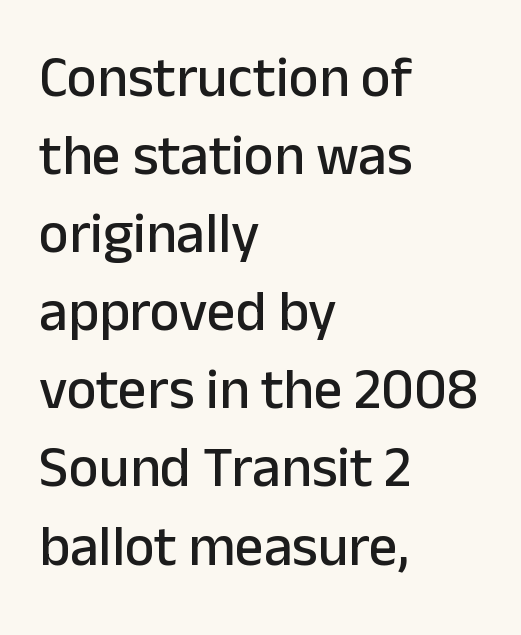
The specimen reads as upright at a glance. These lines keep a tight, regular rhythm from letter to letter. All the whitespace from short lines collects on the right. Regular leading. Descender tails drop into unmarked territory.
